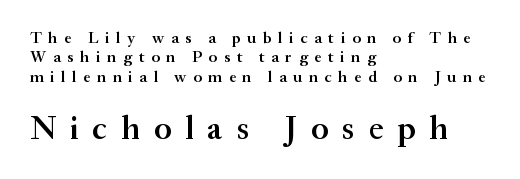
Each letter keeps its own natural width here, so spacing adapts to shape. Underline: absent. Regarding serifs, this sample has them. Reading top to bottom, the characters get bigger at the block break.
